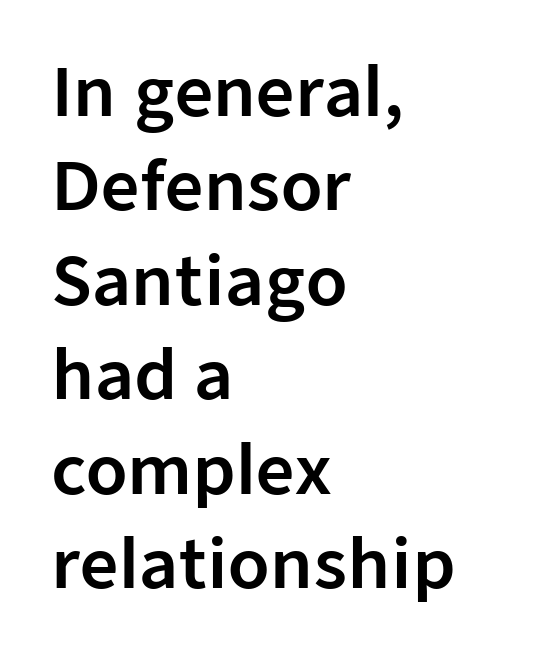
The line-height multiplier appears to be the usual default. Beneath every word, the page is bare. Italic: no, the glyphs are upright roman. You can tell from the bare stems that sans-serif type was used. Layout note: lines flush left.
